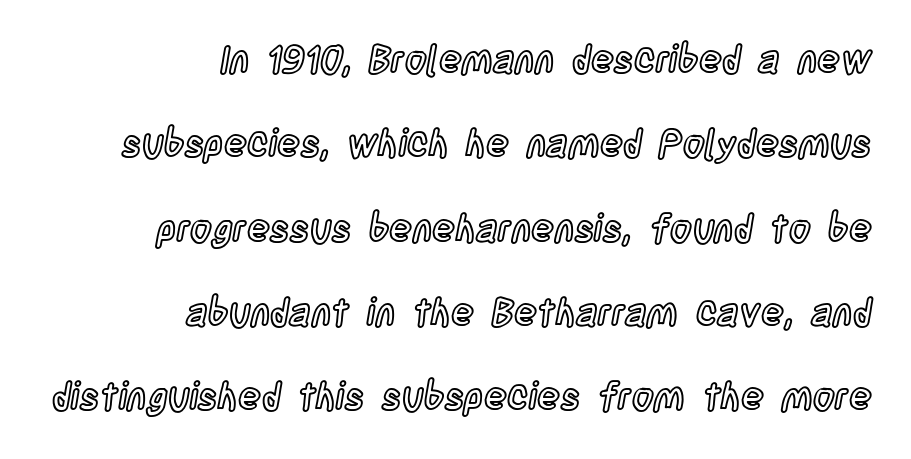
Q: Is the text italic (slanted)? A: Yes.
Q: Is the text underlined? A: No.
Q: How is the paragraph aligned? A: Right-aligned.
Q: Is the spacing between letters normal or unusually wide? A: Normal.
Q: Is the spacing between lines tight, normal or loose? A: Loose.
Q: Width (condensed, normal, or wide)? A: Condensed.
Q: x-height? A: Large.
Q: Monospaced? A: No.
